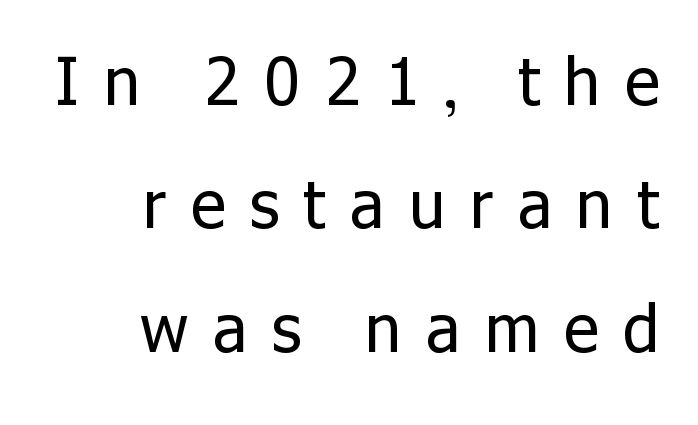
If you drew a line through each stem, it would be perfectly vertical. Is this a sans? Yes — the strokes have no serifs. Stem width sits at or under what a default text font uses. Here the designer chose a conventional face with non-uniform glyph widths.
